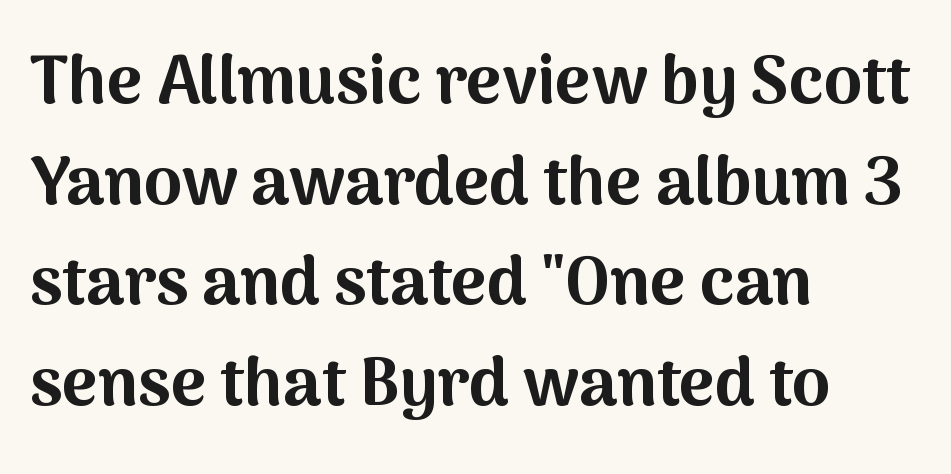
The image shows 68 px bold sans-serif type, upright; set left-aligned, normal line spacing (1.48x), normal letter spacing, not underlined; medium stroke contrast and a medium x-height.
